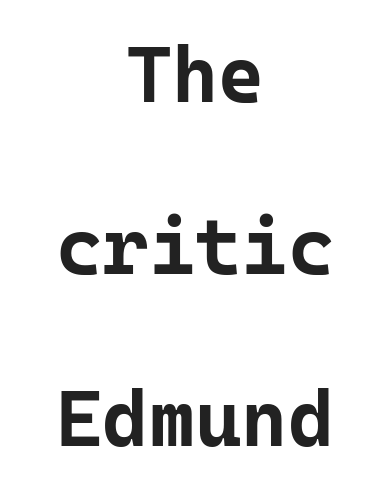
Caption: bold face, heavy strokes. The setting favours the middle, as headings and verse often do. The face used here is monospaced, like something from a code editor. This is the regular roman posture of the typeface. Loosely led — the rows are spread out.
